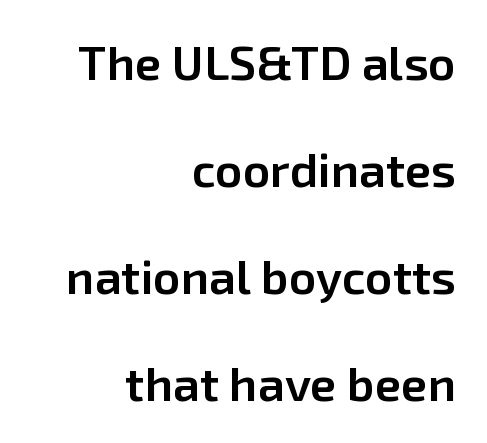
These lines carry some extra weight — a demibold, not a full bold. Compared with a flush-left layout, this one pins lines to the opposite, right side. Notice how the stems are strictly vertical — no italics here. Check the space under the baseline: it is left empty.
